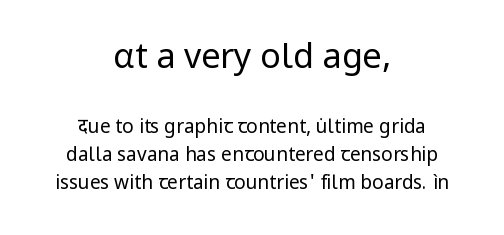
Just letters on the line, the space beneath them empty. A typesetter would call this proportional, since set widths differ per character. The compositor balanced each line on the midline. One glance says typical: line gaps are just what's usual. These lines are composed in type without serifs. Scale decreases going downward across the two blocks.
